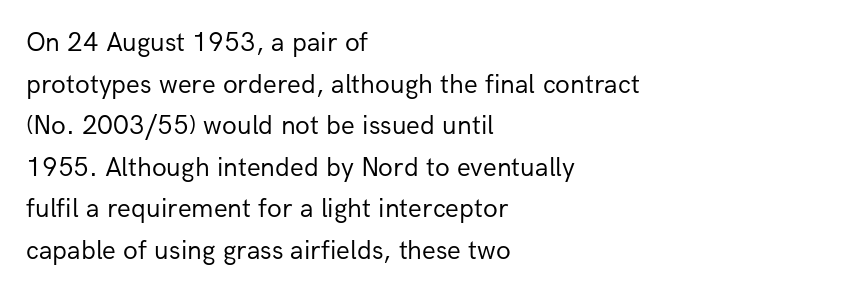
This sample uses an upright cut, with every glyph sitting square on the baseline. Lines of text with bare space underneath. The setting favours the left margin, as ordinary paragraphs usually do. Leading: standard. The typesetting does not lean heavy: it is not bold. You could call the tracking neutral — neither tight nor loose.
